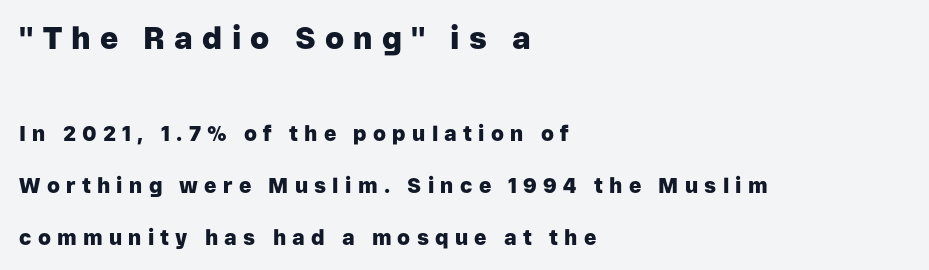
Q: Is the text bold? A: Yes.
Q: Is the text italic (slanted)? A: No, it is upright.
Q: Is the typeface a serif or a sans-serif typeface? A: Sans-serif.
Q: Is the text underlined? A: No.
Q: How is the paragraph aligned? A: Left-aligned.
Q: Is the spacing between letters normal or unusually wide? A: Unusually wide.
Q: Is the spacing between lines tight, normal or loose? A: Loose.
Q: Which block of text is set in a larger size, the first (top) or the second (bottom)? A: The first (top) one.
Q: Width (condensed, normal, or wide)? A: Normal.
Q: Stroke contrast? A: Low.
Q: x-height? A: Medium.
Q: Monospaced? A: No.
